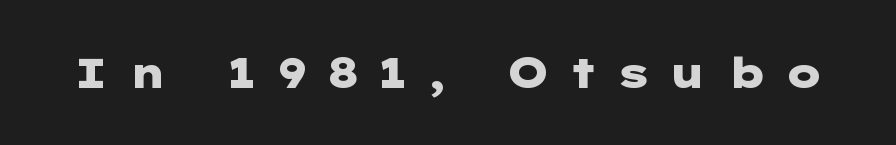
The image shows 42 px heavy, wide sans-serif type, upright; set unusually wide letter spacing (+0.45 em), not underlined; low stroke contrast and a medium x-height.
